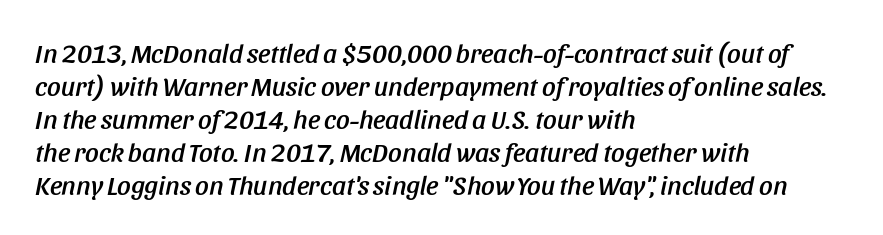
{"italic": "yes", "lean": "right", "slant_degrees": 11, "underline": "no", "align": "left", "line_spacing_ratio": 1.22, "letter_spacing": "normal", "letter_spacing_em": 0.0, "glyph_px": 27}
